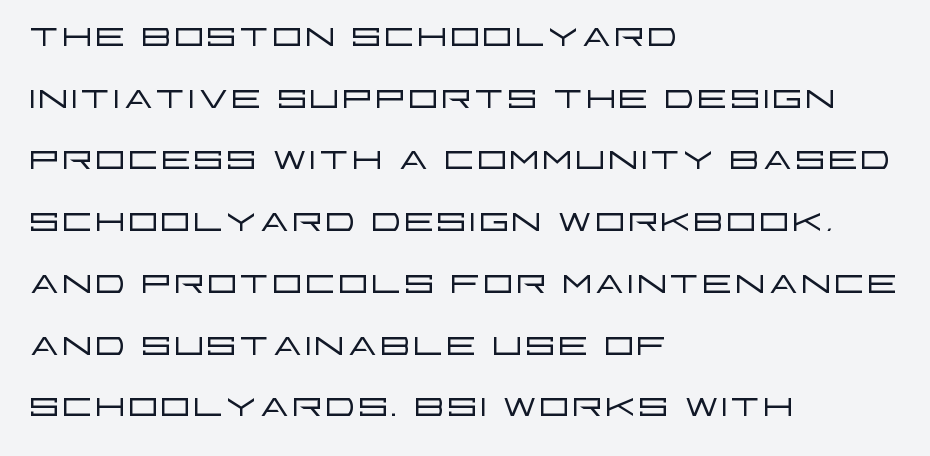
The image shows 49 px light, wide sans-serif type, upright; set left-aligned, normal line spacing (1.26x), normal letter spacing, not underlined; low stroke contrast and a large x-height.
